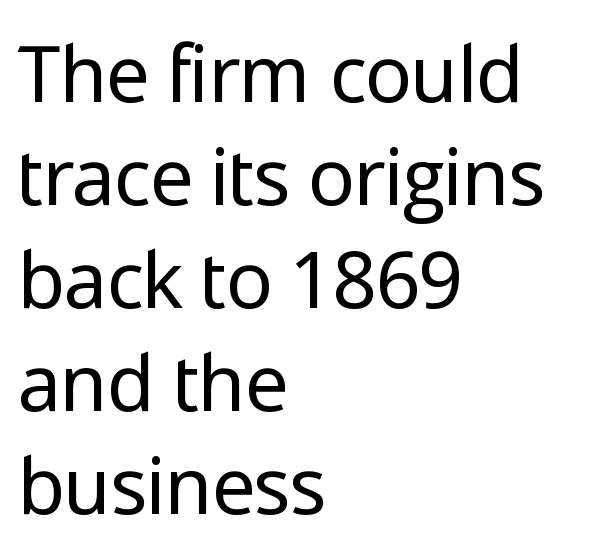
Unlike italic type, these characters show no tilt at all. The rendering anchors every line to the left-hand side. Honestly, the row spacing looks completely unremarkable. The passage shown is not bold in any degree. Proportional: the letters do not fall into vertical columns. Stroke terminals: plain, sans-serif.
